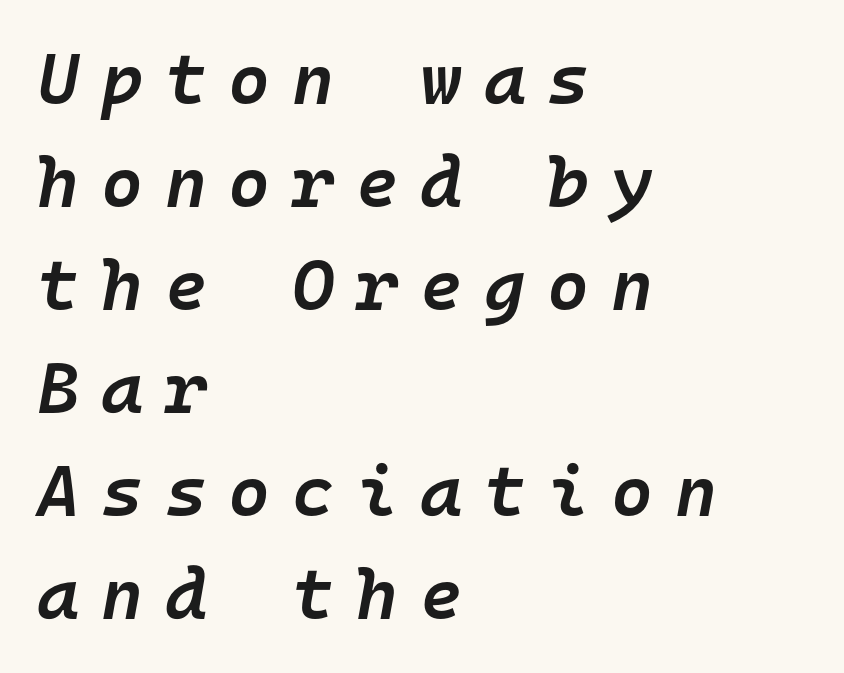
{"italic": "yes", "lean": "right", "slant_degrees": 10, "bold": "semi", "weight": "semibold", "width": "normal", "stroke_contrast": "low", "x_height": "medium", "monospaced": "yes", "underline": "no", "align": "left", "line_spacing": "normal", "line_spacing_ratio": 1.43, "letter_spacing": "wide", "letter_spacing_em": 0.3, "glyph_px": 72}
